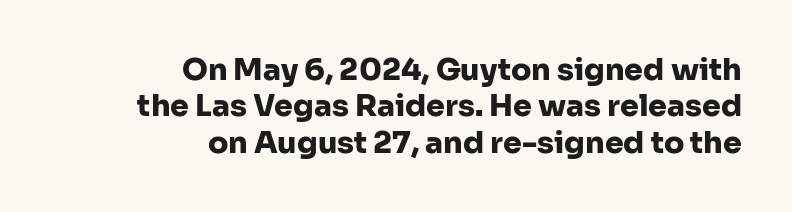
{"serif": "no", "italic": "no", "bold": "yes", "weight": "heavy", "width": "normal", "stroke_contrast": "low", "x_height": "medium", "monospaced": "no", "underline": "no", "align": "right", "line_spacing_ratio": 1.21, "letter_spacing": "normal", "letter_spacing_em": 0.0, "glyph_px": 30}
